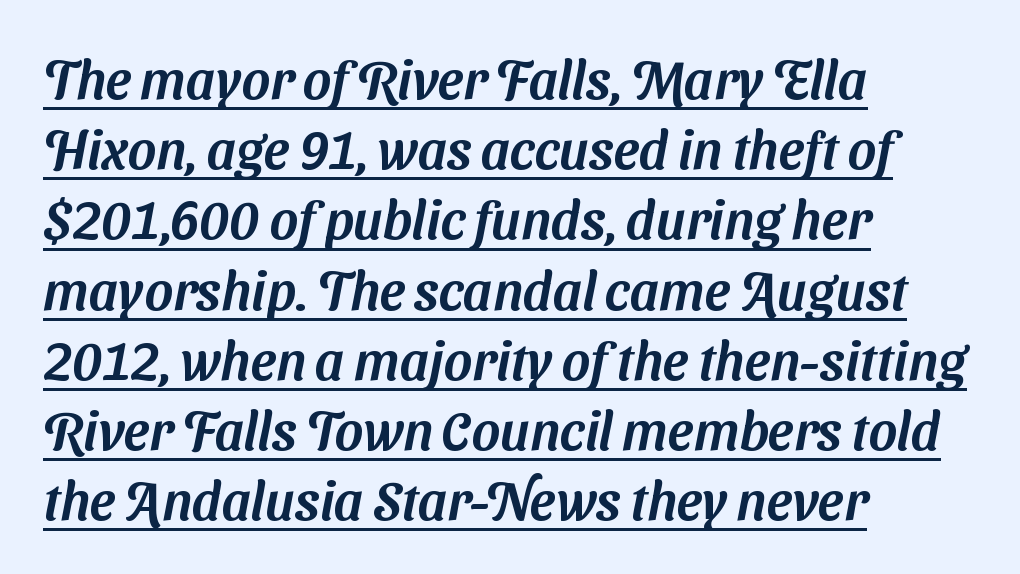
Q: Is the typeface a serif or a sans-serif typeface? A: Sans-serif.
Q: Is the text underlined? A: Yes.
Q: How is the paragraph aligned? A: Left-aligned.
Q: Is the spacing between letters normal or unusually wide? A: Normal.
Q: Is the spacing between lines tight, normal or loose? A: Normal.
Q: Width (condensed, normal, or wide)? A: Normal.
Q: Stroke contrast? A: Medium.
Q: x-height? A: Medium.
Q: Monospaced? A: No.
